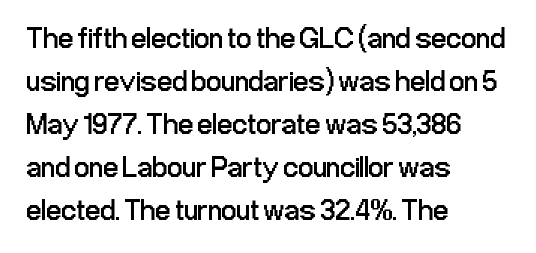
The image shows 30 px regular-weight, condensed sans-serif type, upright; set left-aligned, normal line spacing (1.43x), normal letter spacing, not underlined; low stroke contrast and a medium x-height.
